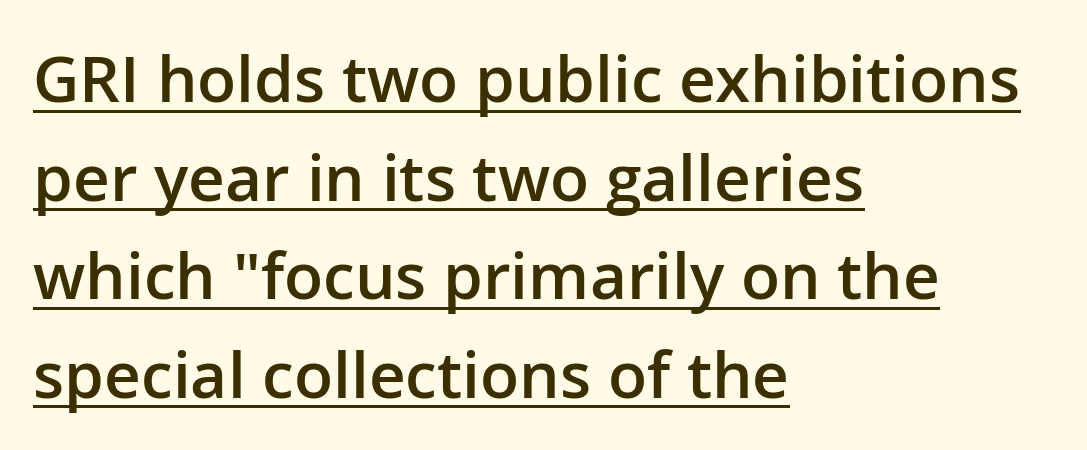
{"serif": "no", "italic": "no", "bold": "semi", "weight": "semibold", "width": "normal", "stroke_contrast": "low", "x_height": "medium", "monospaced": "no", "underline": "yes", "align": "left", "line_spacing": "normal", "line_spacing_ratio": 1.54, "letter_spacing": "normal", "letter_spacing_em": 0.0, "glyph_px": 64}
